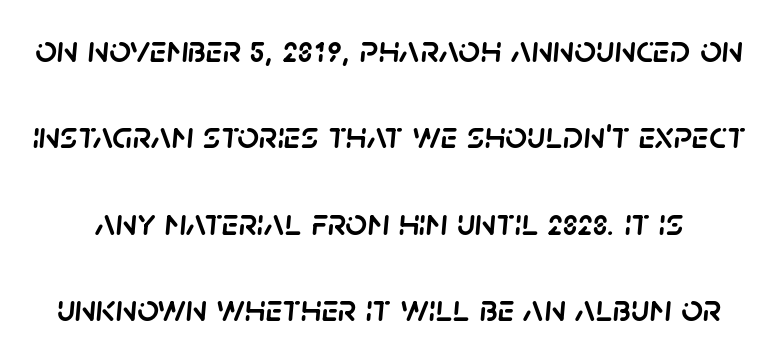
The image shows 38 px text type, italic (leaning right); set loose line spacing (2.27x), normal letter spacing, not underlined; low stroke contrast and a large x-height.
